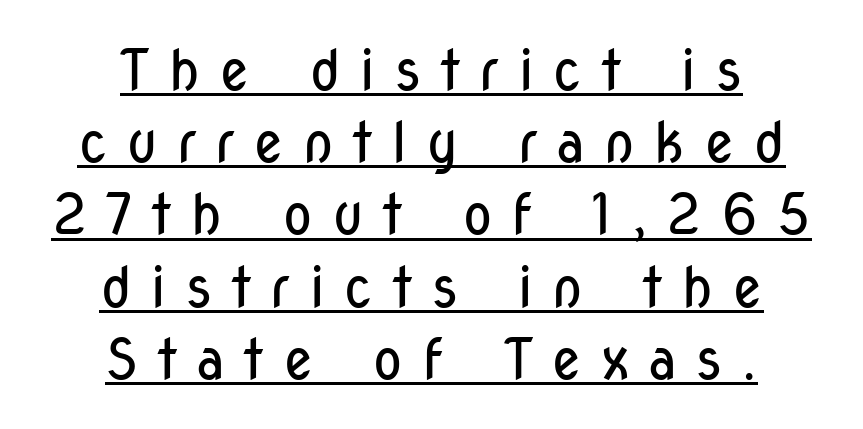
{"serif": "no", "italic": "no", "bold": "no", "weight": "regular", "width": "condensed", "stroke_contrast": "low", "x_height": "medium", "monospaced": "no", "underline": "yes", "align": "center", "line_spacing": "normal", "line_spacing_ratio": 1.29, "letter_spacing": "wide", "letter_spacing_em": 0.33, "glyph_px": 56}
